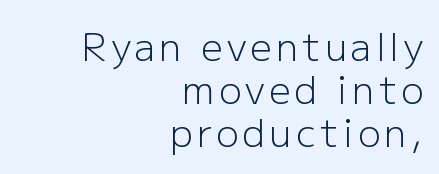
{"serif": "no", "italic": "no", "bold": "no", "weight": "light", "width": "normal", "stroke_contrast": "low", "x_height": "medium", "monospaced": "no", "underline": "no", "align": "right", "line_spacing": "tight", "line_spacing_ratio": 1.13, "glyph_px": 38}
